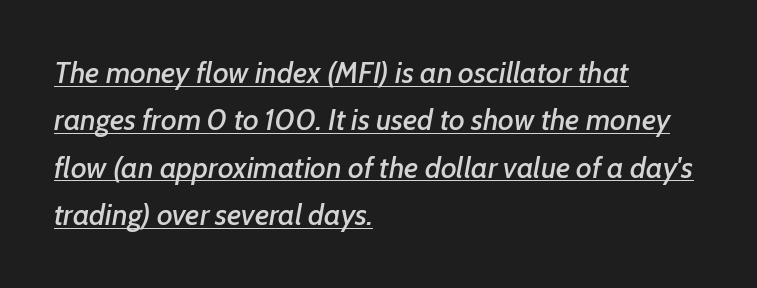
The image shows 30 px text type, italic (leaning right); set left-aligned, normal line spacing (1.58x), normal letter spacing, underlined; low stroke contrast and a medium x-height.
